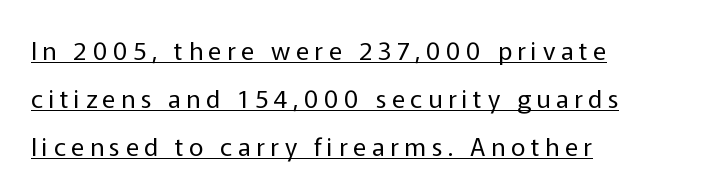
The image shows 25 px text type, upright; set left-aligned, loose line spacing (1.92x), unusually wide letter spacing (+0.22 em), underlined.
